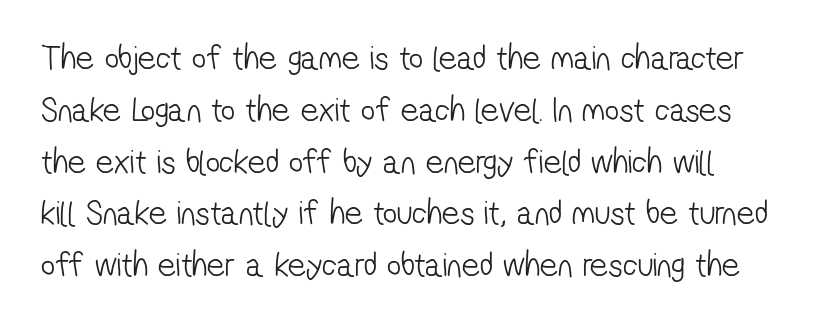
The image shows 35 px light, condensed sans-serif type; set normal line spacing (1.48x), normal letter spacing, not underlined; low stroke contrast and a medium x-height.
